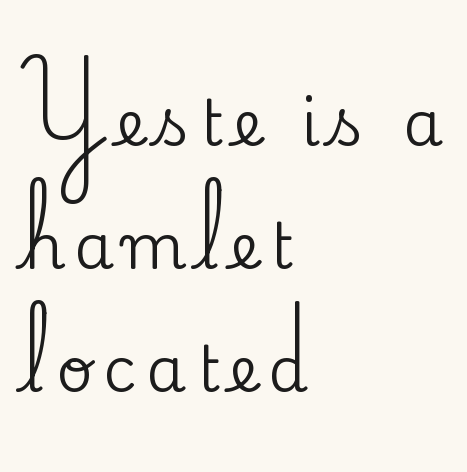
The image shows 64 px serif type, upright; set left-aligned, loose line spacing (1.92x), not underlined; medium stroke contrast and a small x-height.
